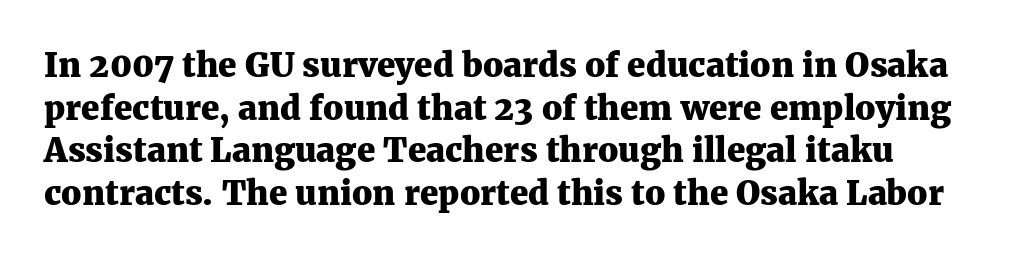
{"serif": "yes", "italic": "no", "bold": "yes", "weight": "heavy", "width": "normal", "stroke_contrast": "medium", "x_height": "medium", "monospaced": "no", "underline": "no", "align": "left", "line_spacing": "normal", "line_spacing_ratio": 1.29, "letter_spacing": "normal", "letter_spacing_em": 0.0, "glyph_px": 33}
